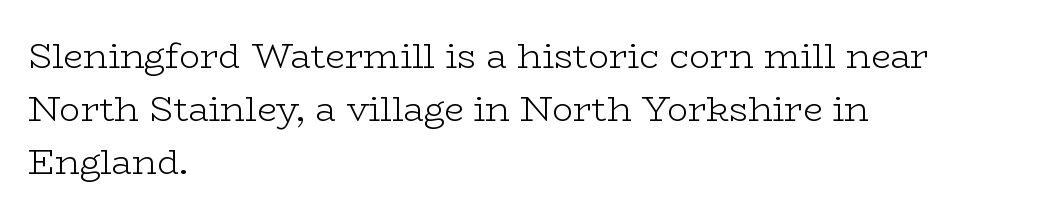
Q: Is the text bold? A: No.
Q: Is the text italic (slanted)? A: No, it is upright.
Q: Is the typeface a serif or a sans-serif typeface? A: Serif.
Q: Is the text underlined? A: No.
Q: How is the paragraph aligned? A: Left-aligned.
Q: Is the spacing between letters normal or unusually wide? A: Normal.
Q: Is the spacing between lines tight, normal or loose? A: Normal.
Q: Width (condensed, normal, or wide)? A: Wide.
Q: Stroke contrast? A: Low.
Q: x-height? A: Medium.
Q: Monospaced? A: No.
